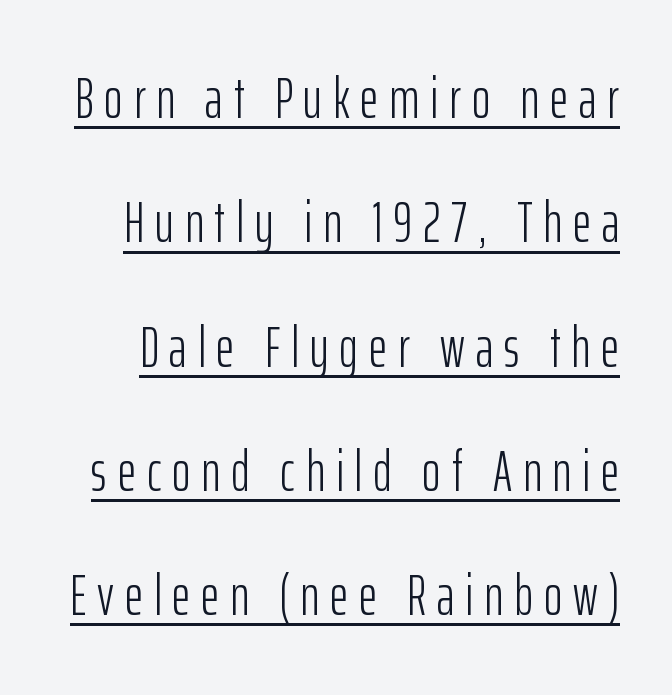
Q: Is the text bold? A: No.
Q: Is the text italic (slanted)? A: No, it is upright.
Q: Is the typeface a serif or a sans-serif typeface? A: Sans-serif.
Q: Is the text underlined? A: Yes.
Q: Is the spacing between lines tight, normal or loose? A: Loose.
Q: Width (condensed, normal, or wide)? A: Condensed.
Q: Stroke contrast? A: Low.
Q: x-height? A: Medium.
Q: Monospaced? A: No.
